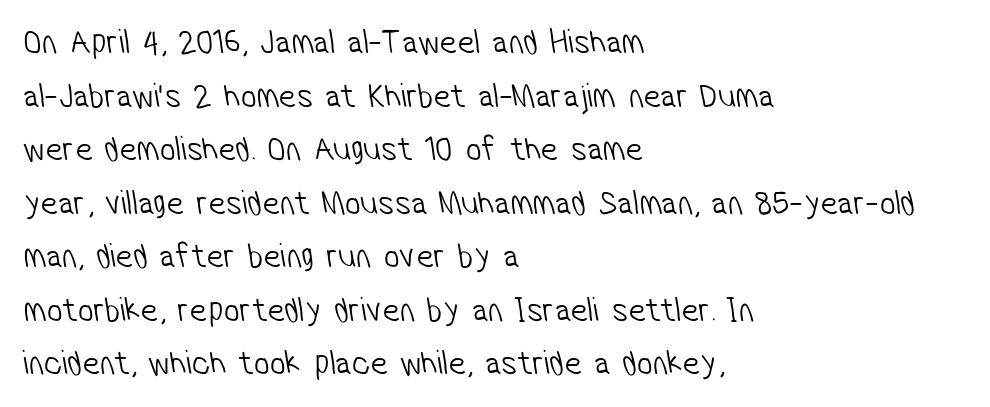
Q: Is the text bold? A: No.
Q: Is the typeface a serif or a sans-serif typeface? A: Sans-serif.
Q: Is the text underlined? A: No.
Q: How is the paragraph aligned? A: Left-aligned.
Q: Is the spacing between letters normal or unusually wide? A: Normal.
Q: Is the spacing between lines tight, normal or loose? A: Normal.
Q: Width (condensed, normal, or wide)? A: Condensed.
Q: Stroke contrast? A: Low.
Q: x-height? A: Medium.
Q: Monospaced? A: No.
